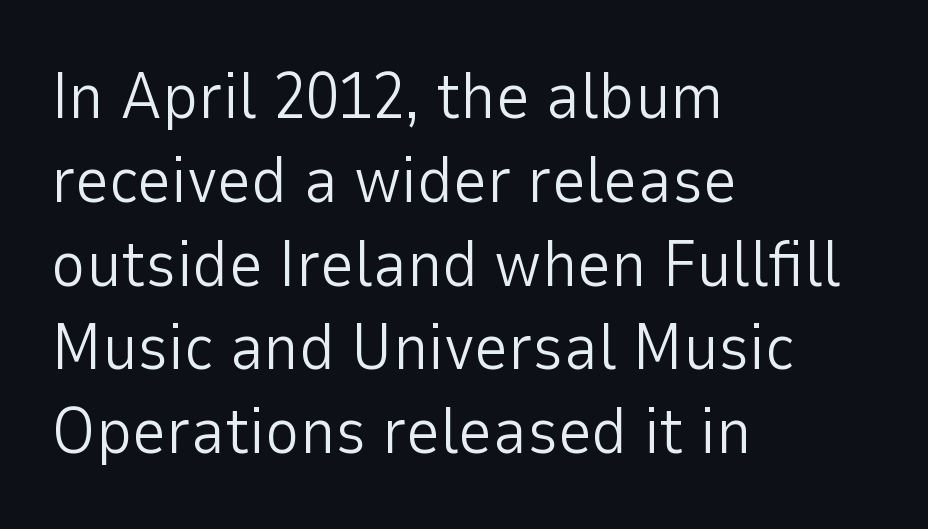
Italic: no, the glyphs are upright roman. Observe the absence of serifs on each vertical stroke in this sample. The line texture is even and compact thanks to regular tracking. Successive baselines arrive at the customary interval. The compositor pushed each line to the left boundary.
